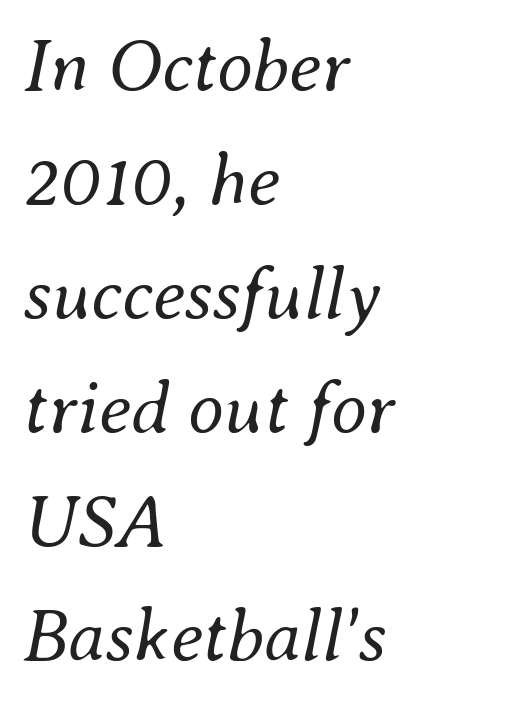
{"italic": "yes", "lean": "right", "slant_degrees": 8, "bold": "no", "weight": "regular", "width": "normal", "stroke_contrast": "medium", "x_height": "small", "monospaced": "no", "underline": "no", "align": "left", "line_spacing": "normal", "line_spacing_ratio": 1.54, "letter_spacing": "normal", "letter_spacing_em": 0.0, "glyph_px": 74}
